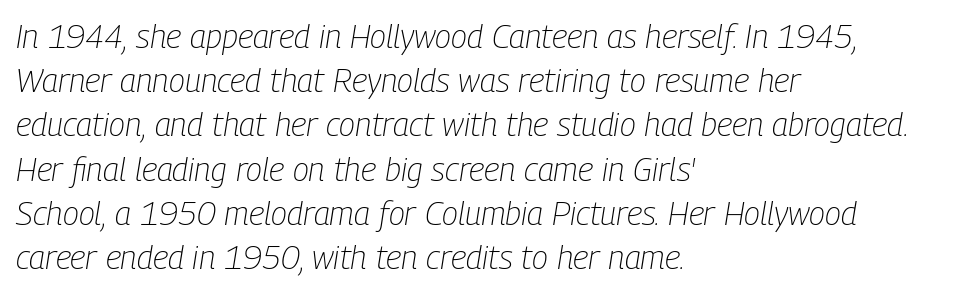
The zone under the glyphs is completely vacant. The compositor pushed each line to the left boundary. Horizontal bands of white between lines are of average thickness. A typesetter would call this proportional, since set widths differ per character.
